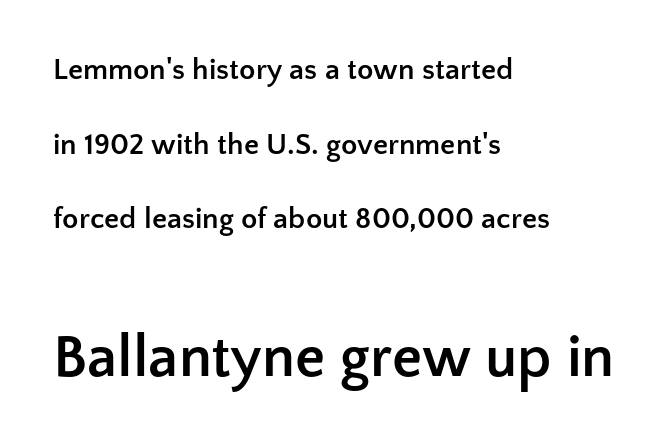
The paragraph has a hard left edge and a soft right edge. Reading top to bottom, the characters get bigger at the block break. Lines of text with bare space underneath. What stands out about the letter spacing? Nothing — it is the standard amount. Do the characters align in a grid? No, the font is proportional.
